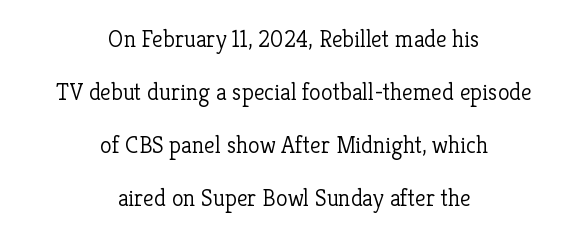
{"italic": "no", "bold": "no", "underline": "no", "align": "center", "line_spacing": "loose", "line_spacing_ratio": 2.21, "letter_spacing": "normal", "letter_spacing_em": 0.0, "glyph_px": 24}
